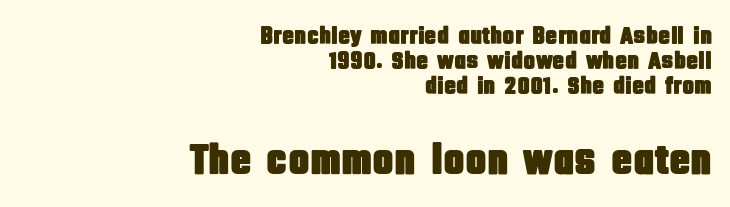
The image shows 44 px condensed sans-serif type, upright; set right-aligned, tight line spacing (1.01x), normal letter spacing, not underlined; the second (bottom) block is 1.76x larger; low stroke contrast and a large x-height.
